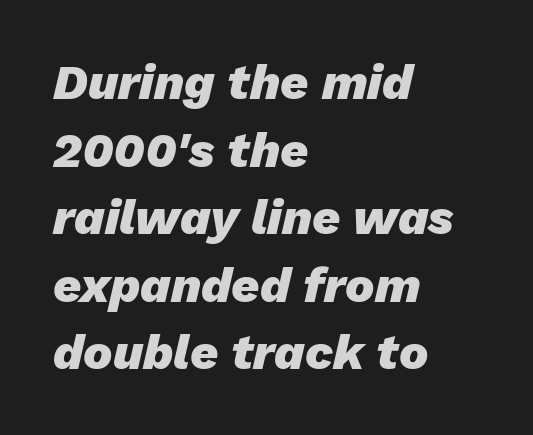
Q: Is the text bold? A: Yes.
Q: Is the text italic (slanted)? A: Yes, it leans right by about 13 degrees.
Q: Is the text underlined? A: No.
Q: How is the paragraph aligned? A: Left-aligned.
Q: Is the spacing between letters normal or unusually wide? A: Normal.
Q: Is the spacing between lines tight, normal or loose? A: Normal.
Q: Width (condensed, normal, or wide)? A: Normal.
Q: Stroke contrast? A: Low.
Q: x-height? A: Medium.
Q: Monospaced? A: No.
